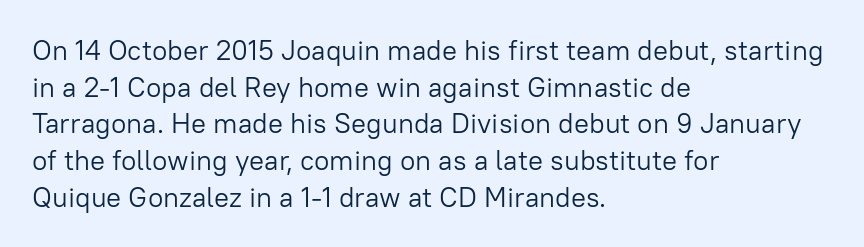
Nothing sits at the stroke ends, so this counts as sans-serif. Do the characters align in a grid? No, the font is proportional. Between one letter and the next there's only the usual sliver of space. Rendered with straight, roman letterforms. Glance below the letters and you will spot only blank space. Is this a heavy cut? Hardly; it is regular or lighter.
